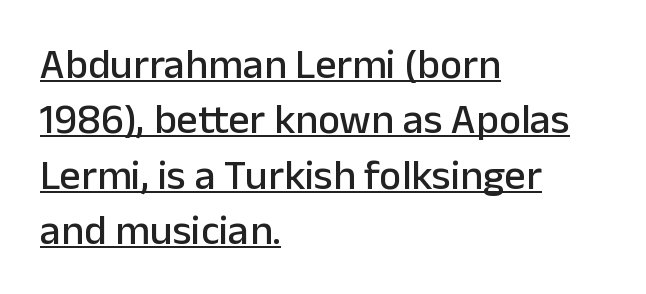
Q: Is the text italic (slanted)? A: No, it is upright.
Q: Is the typeface a serif or a sans-serif typeface? A: Sans-serif.
Q: Is the text underlined? A: Yes.
Q: How is the paragraph aligned? A: Left-aligned.
Q: Is the spacing between letters normal or unusually wide? A: Normal.
Q: Is the spacing between lines tight, normal or loose? A: Normal.
Q: Width (condensed, normal, or wide)? A: Normal.
Q: Stroke contrast? A: Low.
Q: x-height? A: Medium.
Q: Monospaced? A: No.
